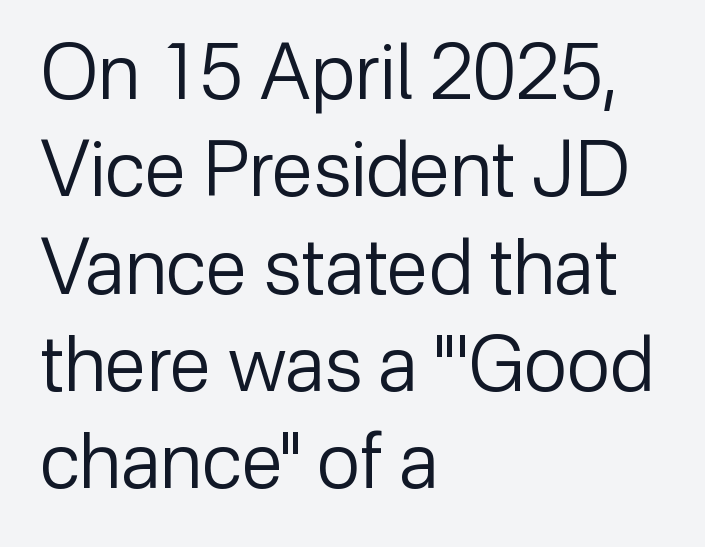
This rendering employs a face without finishing strokes, i.e., a sans-serif. The zone under the glyphs is completely vacant. The typesetter chose a ragged-right arrangement here. Stems and bowls with no extra thickness — not bold. The passage shown is typed in a proportional face where columns would drift. A roman cut, with each character standing at attention.
